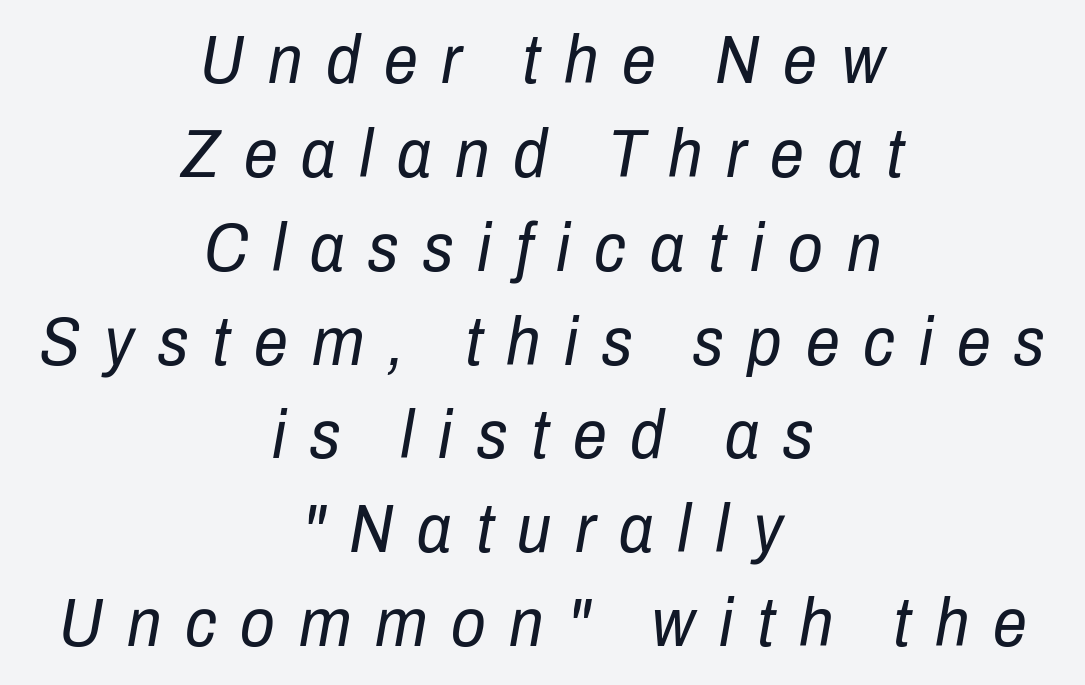
Q: Is the text bold? A: No.
Q: Is the text italic (slanted)? A: Yes, it leans right by about 10 degrees.
Q: Is the text underlined? A: No.
Q: How is the paragraph aligned? A: Centered.
Q: Is the spacing between letters normal or unusually wide? A: Unusually wide.
Q: Is the spacing between lines tight, normal or loose? A: Normal.
Q: Width (condensed, normal, or wide)? A: Condensed.
Q: Stroke contrast? A: Low.
Q: x-height? A: Medium.
Q: Monospaced? A: No.
